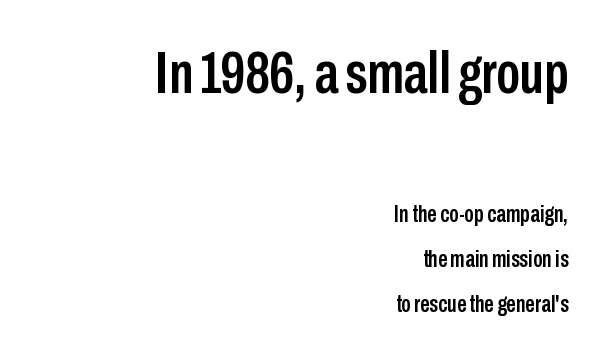
The face used here is a sans, in the tradition of grotesques and geometrics. Short note: letters normally spaced. Posture: vertical. Words float on clear page, feet unadorned.
